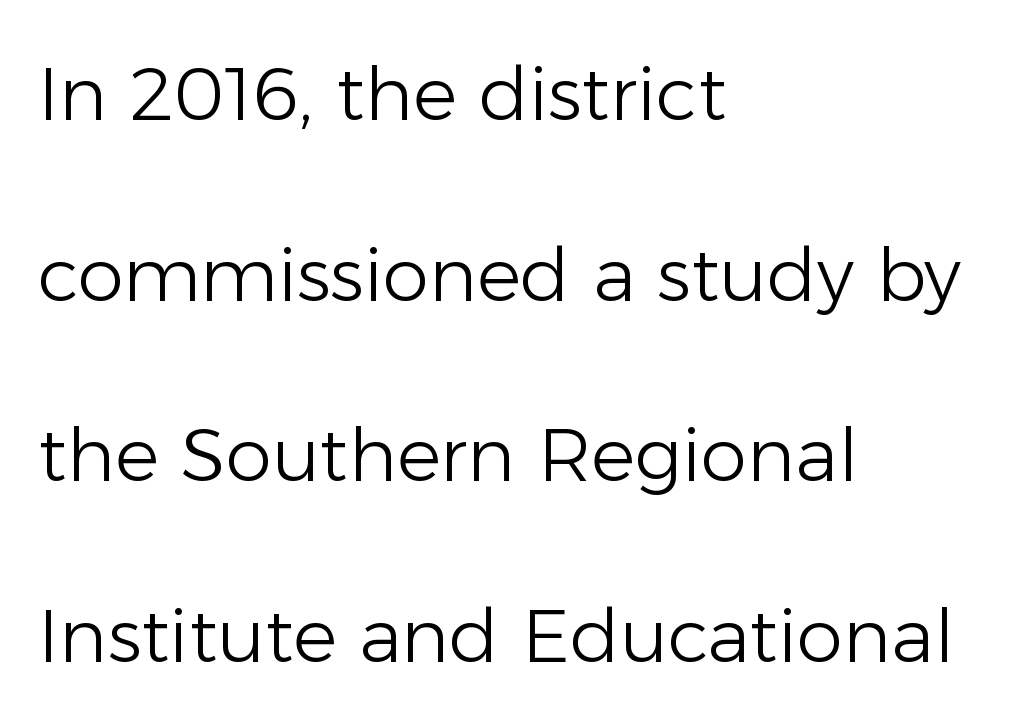
Q: Is the text bold? A: No.
Q: Is the text italic (slanted)? A: No, it is upright.
Q: Is the typeface a serif or a sans-serif typeface? A: Sans-serif.
Q: Is the text underlined? A: No.
Q: How is the paragraph aligned? A: Left-aligned.
Q: Is the spacing between letters normal or unusually wide? A: Normal.
Q: Is the spacing between lines tight, normal or loose? A: Loose.
Q: Width (condensed, normal, or wide)? A: Normal.
Q: Stroke contrast? A: Low.
Q: x-height? A: Medium.
Q: Monospaced? A: No.
